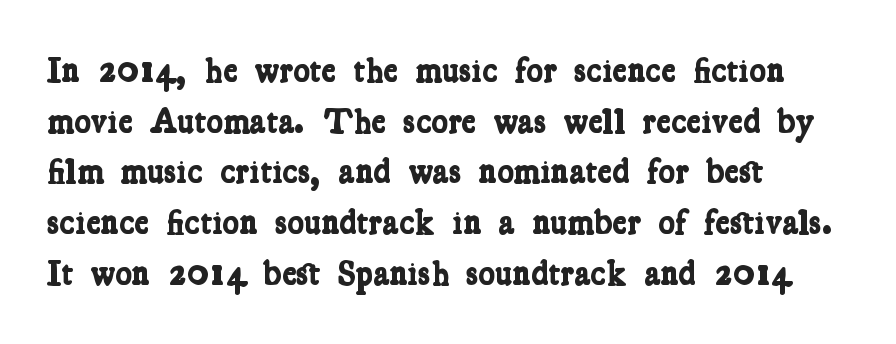
The image shows 35 px bold, condensed serif type; set left-aligned, normal line spacing (1.45x), normal letter spacing, not underlined; low stroke contrast and a medium x-height.
